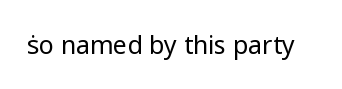
{"italic": "no", "bold": "no", "underline": "no", "letter_spacing": "normal", "letter_spacing_em": 0.0, "glyph_px": 25}
